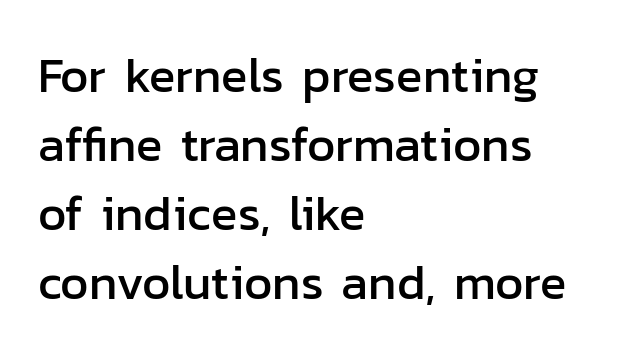
{"serif": "no", "italic": "no", "width": "normal", "stroke_contrast": "low", "x_height": "medium", "monospaced": "no", "underline": "no", "align": "left", "line_spacing": "normal", "line_spacing_ratio": 1.41, "letter_spacing": "normal", "letter_spacing_em": 0.0, "glyph_px": 49}
